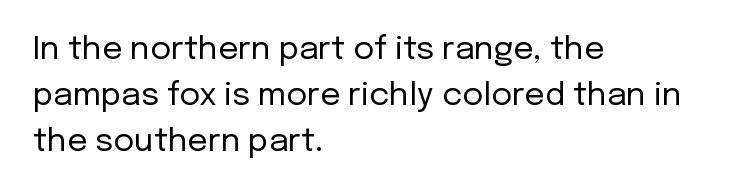
{"serif": "no", "italic": "no", "bold": "no", "weight": "regular", "width": "normal", "stroke_contrast": "low", "x_height": "medium", "monospaced": "no", "underline": "no", "align": "left", "line_spacing": "normal", "line_spacing_ratio": 1.43, "letter_spacing": "normal", "letter_spacing_em": 0.0, "glyph_px": 32}
